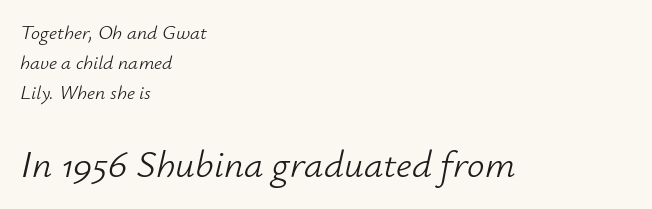
The image shows 39 px light type, italic (leaning right); set left-aligned, normal line spacing (1.49x), normal letter spacing, not underlined; the second (bottom) block is 1.95x larger; low stroke contrast and a small x-height.
